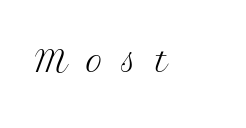
Q: Is the text bold? A: No.
Q: Is the text italic (slanted)? A: Yes.
Q: Is the typeface a serif or a sans-serif typeface? A: Serif.
Q: Is the text underlined? A: No.
Q: Is the spacing between letters normal or unusually wide? A: Unusually wide.
Q: Width (condensed, normal, or wide)? A: Normal.
Q: Stroke contrast? A: Medium.
Q: x-height? A: Medium.
Q: Monospaced? A: No.
